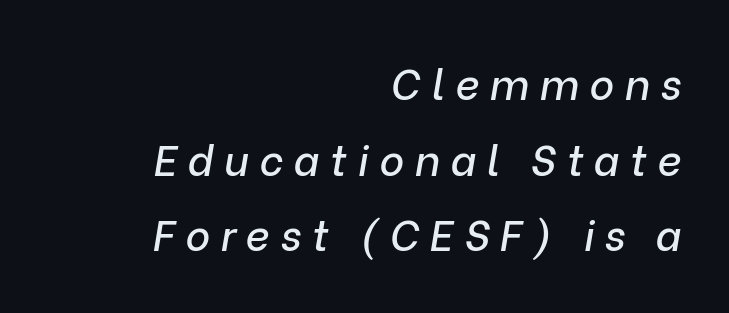
{"italic": "yes", "lean": "right", "slant_degrees": 9, "width": "normal", "stroke_contrast": "low", "x_height": "medium", "monospaced": "no", "underline": "no", "align": "right", "line_spacing_ratio": 1.8, "letter_spacing": "wide", "letter_spacing_em": 0.25, "glyph_px": 42}
